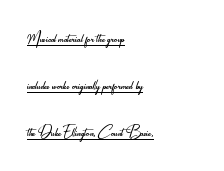
{"bold": "no", "underline": "yes", "align": "left", "line_spacing": "loose", "line_spacing_ratio": 2.25, "letter_spacing": "normal", "letter_spacing_em": 0.0, "glyph_px": 21}
